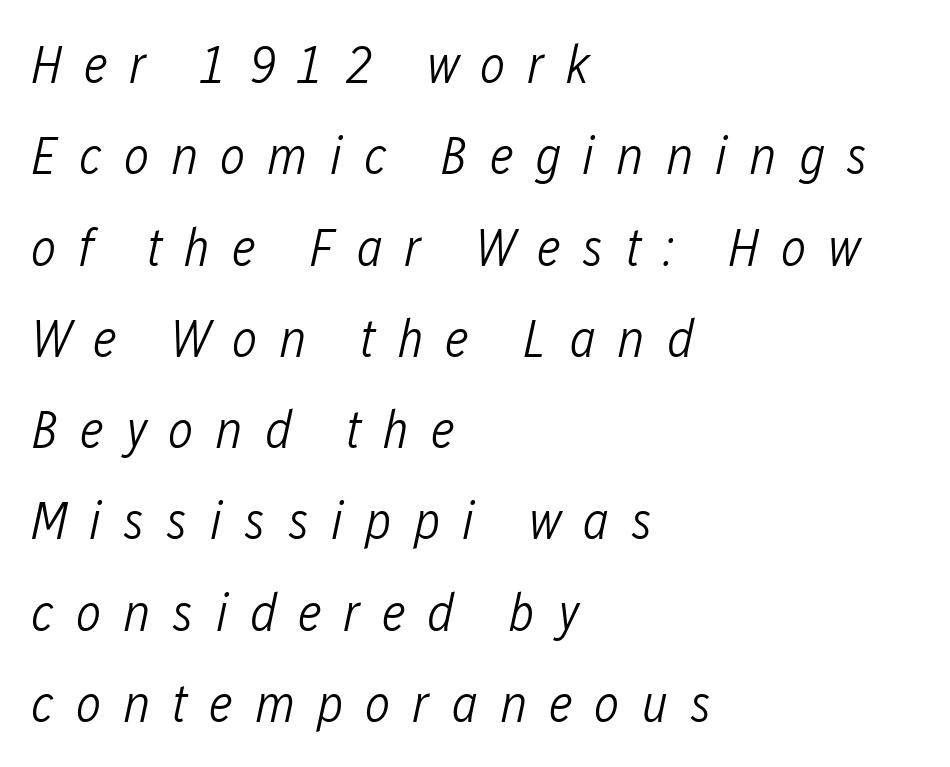
You could not count columns in this text — the font is proportionally spaced. Is there much room between lines? A standard amount, neither cramped nor airy. How are the letters spaced? Widely, with obvious added tracking. Observe the lean: these are italic letterforms. All the whitespace from short lines collects on the right. The passage shown is not bold in any degree.
